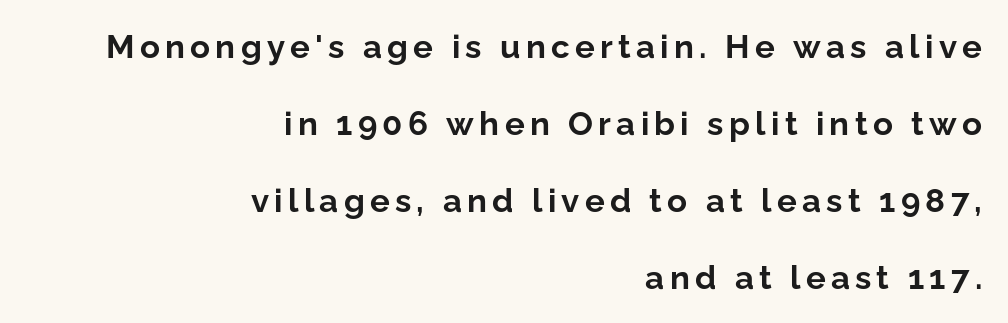
{"serif": "no", "italic": "no", "bold": "yes", "weight": "bold", "width": "normal", "stroke_contrast": "low", "x_height": "medium", "monospaced": "no", "underline": "no", "align": "right", "line_spacing": "loose", "line_spacing_ratio": 2.33, "glyph_px": 33}
